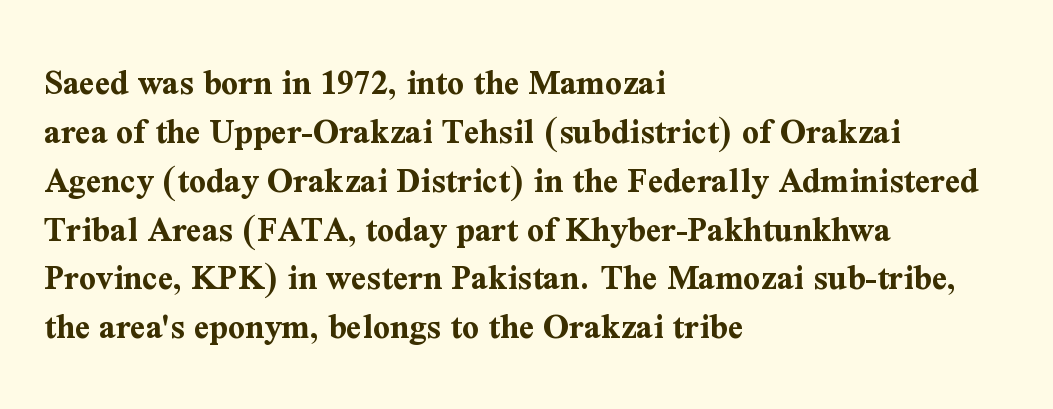
{"serif": "yes", "italic": "no", "bold": "yes", "weight": "bold", "width": "normal", "stroke_contrast": "medium", "x_height": "medium", "monospaced": "no", "underline": "no", "align": "left", "line_spacing": "normal", "line_spacing_ratio": 1.32, "letter_spacing": "normal", "letter_spacing_em": 0.0, "glyph_px": 37}
